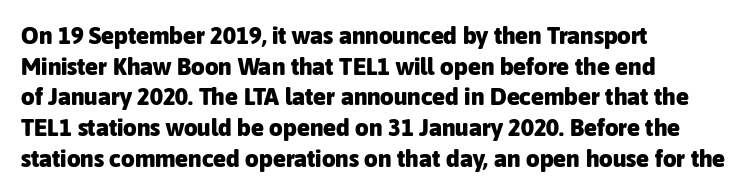
{"italic": "no", "bold": "yes", "underline": "no", "align": "left", "line_spacing": "normal", "line_spacing_ratio": 1.28, "letter_spacing": "normal", "letter_spacing_em": 0.0, "glyph_px": 24}
